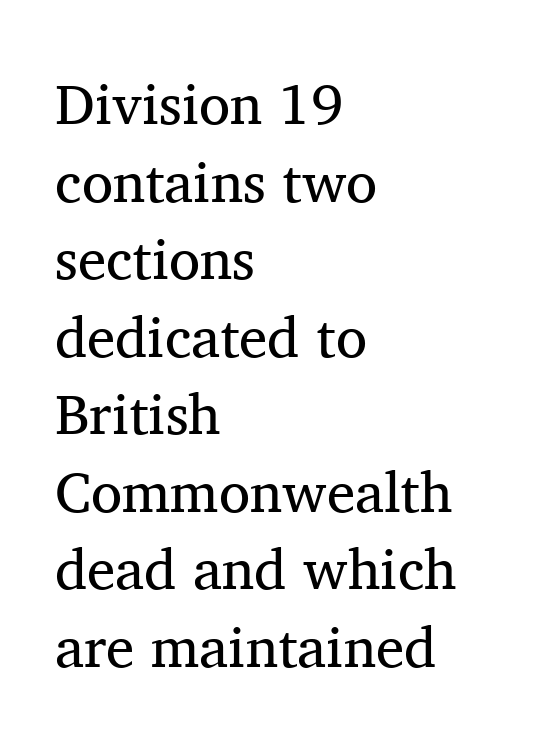
Designer's note — italics off, roman on. The vertical gap from one line to the next is medium. Every row of glyphs begins at an identical x-position on the left. Note the varied advance widths — an 'i' is clearly narrower than an 'm'. What stands out about the letter spacing? Nothing — it is the standard amount.
